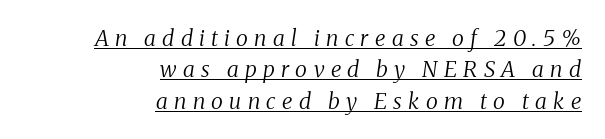
Successive baselines arrive at the customary interval. The line texture is sparse and dotted thanks to wide tracking. Stems and bowls with no extra thickness — not bold. Notice how a bar underscores the lettering throughout. The passage shown leans; its letterforms are oblique.
